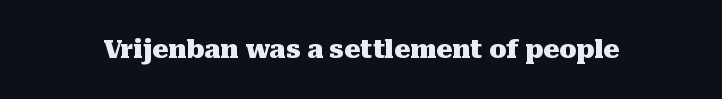
Underlining? Definitely not there. Strong, thick strokes mark this as bold type. This sample uses an upright cut, with every glyph sitting square on the baseline. A typesetter would call this zero additional tracking.
